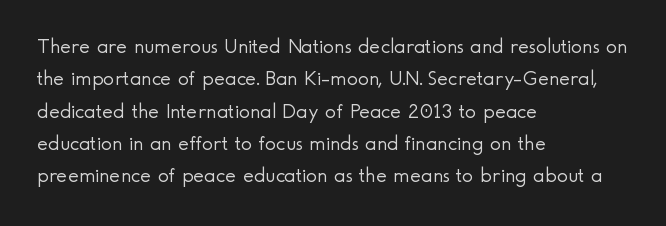
Q: Is the text bold? A: No.
Q: Is the text italic (slanted)? A: No, it is upright.
Q: Is the text underlined? A: No.
Q: How is the paragraph aligned? A: Left-aligned.
Q: Is the spacing between letters normal or unusually wide? A: Normal.
Q: Is the spacing between lines tight, normal or loose? A: Normal.
